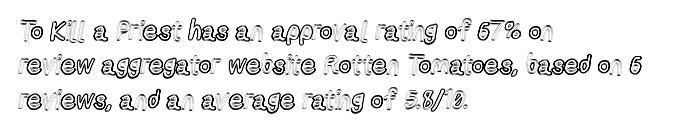
{"underline": "no", "align": "left", "line_spacing": "normal", "line_spacing_ratio": 1.32, "letter_spacing": "normal", "letter_spacing_em": 0.0, "glyph_px": 26}
